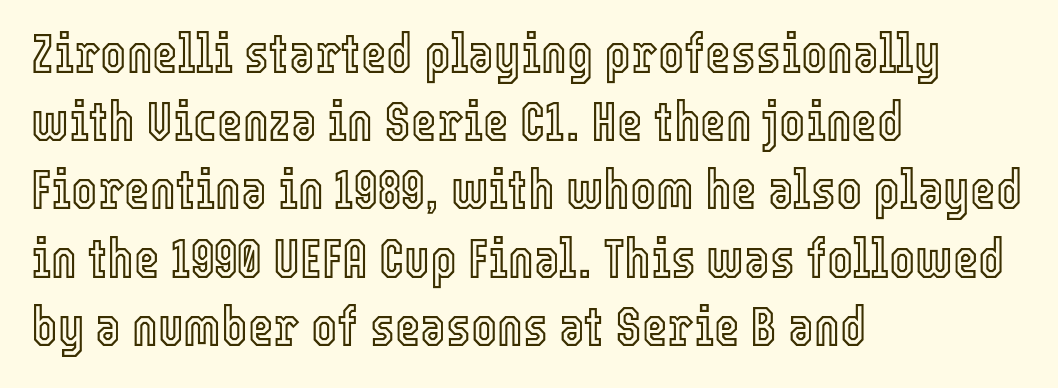
Q: Is the text italic (slanted)? A: No, it is upright.
Q: Is the text underlined? A: No.
Q: How is the paragraph aligned? A: Left-aligned.
Q: Is the spacing between letters normal or unusually wide? A: Normal.
Q: Width (condensed, normal, or wide)? A: Condensed.
Q: x-height? A: Medium.
Q: Monospaced? A: No.
